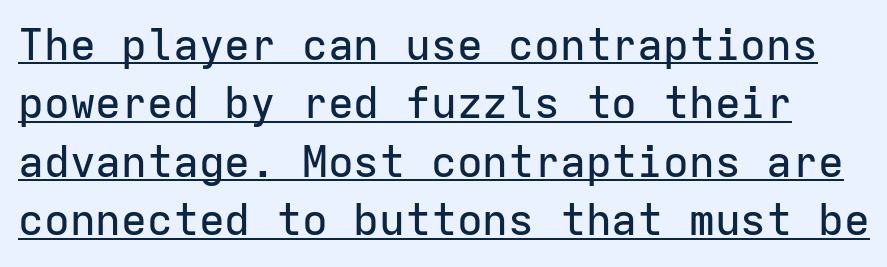
{"serif": "no", "italic": "no", "width": "normal", "stroke_contrast": "low", "x_height": "medium", "monospaced": "yes", "underline": "yes", "line_spacing": "normal", "line_spacing_ratio": 1.36, "letter_spacing": "normal", "letter_spacing_em": 0.0, "glyph_px": 43}
